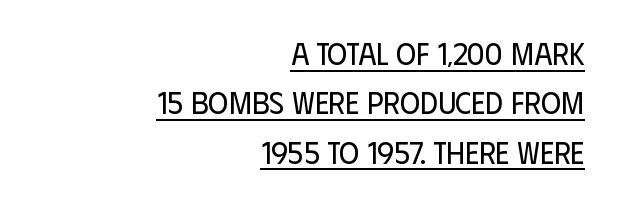
Q: Is the text bold? A: No.
Q: Is the text italic (slanted)? A: No, it is upright.
Q: Is the typeface a serif or a sans-serif typeface? A: Sans-serif.
Q: Is the text underlined? A: Yes.
Q: How is the paragraph aligned? A: Right-aligned.
Q: Is the spacing between letters normal or unusually wide? A: Normal.
Q: Is the spacing between lines tight, normal or loose? A: Normal.
Q: Width (condensed, normal, or wide)? A: Condensed.
Q: Stroke contrast? A: Low.
Q: x-height? A: Large.
Q: Monospaced? A: No.
